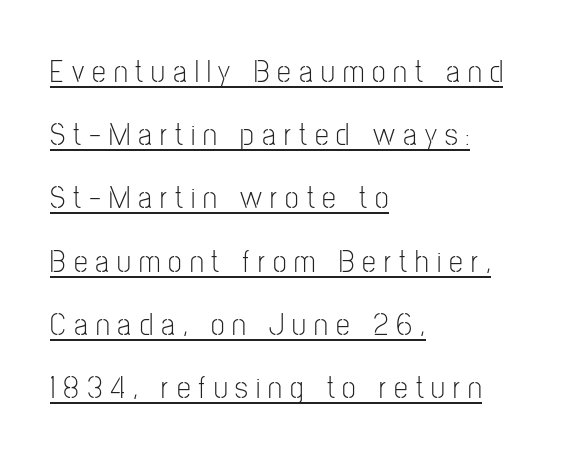
The image shows 31 px light, condensed sans-serif type, upright; set left-aligned, loose line spacing (2.04x), unusually wide letter spacing (+0.26 em), underlined; low stroke contrast and a medium x-height.
